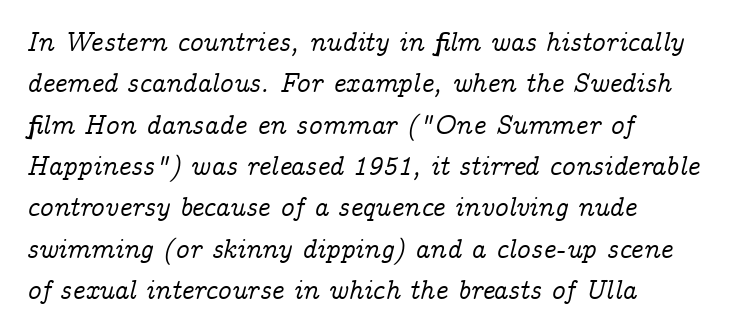
Q: Is the text italic (slanted)? A: Yes, it leans right by about 14 degrees.
Q: Is the text underlined? A: No.
Q: How is the paragraph aligned? A: Left-aligned.
Q: Is the spacing between letters normal or unusually wide? A: Normal.
Q: Is the spacing between lines tight, normal or loose? A: Normal.
